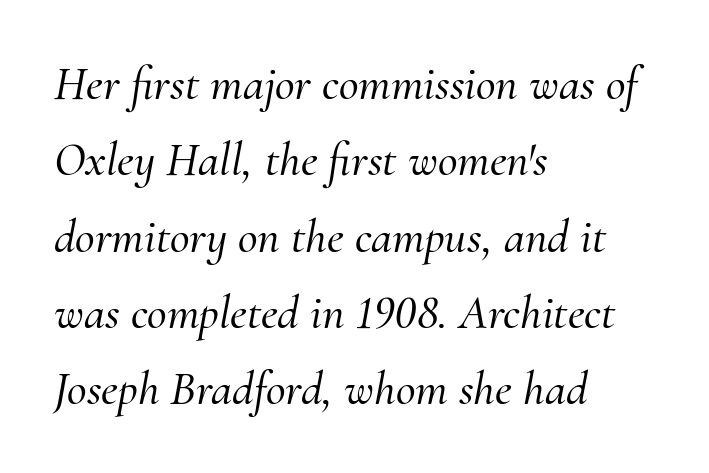
Q: Is the text italic (slanted)? A: Yes, it leans right by about 10 degrees.
Q: Is the typeface a serif or a sans-serif typeface? A: Serif.
Q: Is the text underlined? A: No.
Q: How is the paragraph aligned? A: Left-aligned.
Q: Is the spacing between letters normal or unusually wide? A: Normal.
Q: Is the spacing between lines tight, normal or loose? A: Normal.
Q: Width (condensed, normal, or wide)? A: Normal.
Q: Stroke contrast? A: Medium.
Q: x-height? A: Small.
Q: Monospaced? A: No.
